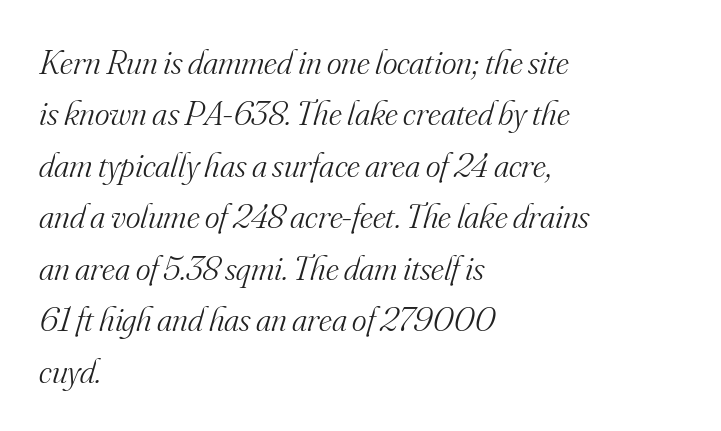
The lines sit at an ordinary, default distance from one another. This sample uses plain, unmodified letter spacing. The typeface has the unassuming heft of standard copy or less. All the whitespace from short lines collects on the right. Type style note: has serifs.
